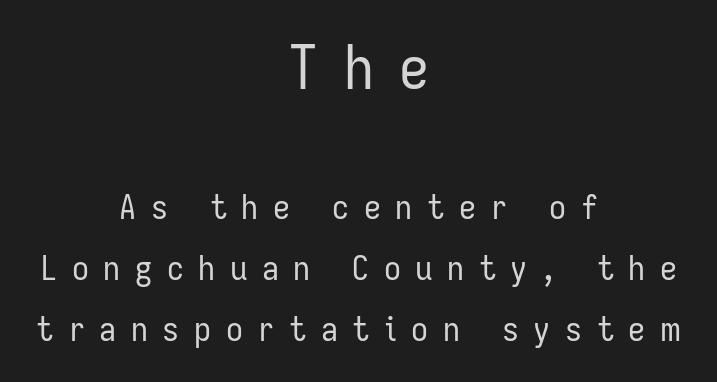
The image shows 60 px regular-weight, condensed sans-serif type, upright; set centered, line spacing 1.8x, unusually wide letter spacing (+0.43 em), not underlined; the first (top) block is 1.76x larger; low stroke contrast and a medium x-height.
